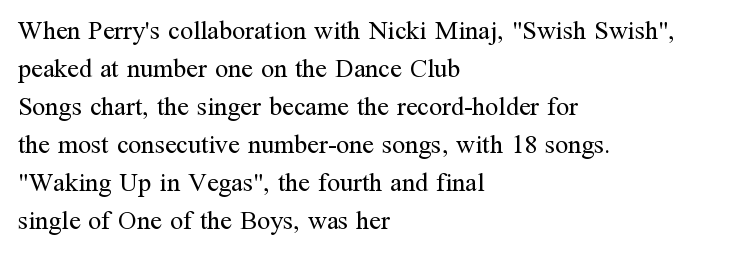
Visually the block forms a straight wall on the left and a jagged coastline on the right. Caption: standard tracking, unaltered. The type sits square on the baseline with zero lean. Weight: not bold — regular or lighter.
